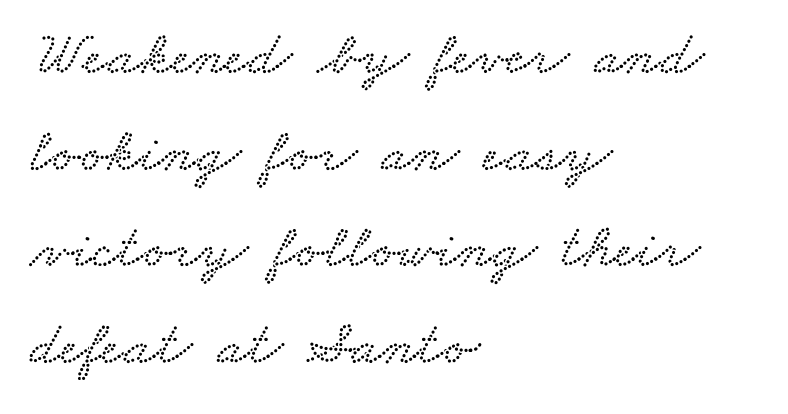
The string is rendered with underlining switched off. Which margin do the lines hug? The left one — the right edge is uneven. How would I describe the line gaps? Plain and ordinary. What stands out about the letter spacing? Nothing — it is the standard amount. This sample has the flowing, uneven cadence of proportional lettering.
